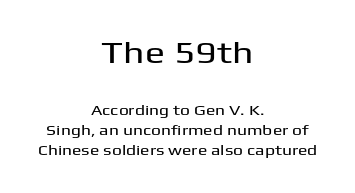
Q: Is the text italic (slanted)? A: No, it is upright.
Q: Is the typeface a serif or a sans-serif typeface? A: Sans-serif.
Q: Is the text underlined? A: No.
Q: How is the paragraph aligned? A: Centered.
Q: Is the spacing between letters normal or unusually wide? A: Normal.
Q: Is the spacing between lines tight, normal or loose? A: Normal.
Q: Which block of text is set in a larger size, the first (top) or the second (bottom)? A: The first (top) one.
Q: Width (condensed, normal, or wide)? A: Wide.
Q: Stroke contrast? A: Medium.
Q: x-height? A: Medium.
Q: Monospaced? A: No.
